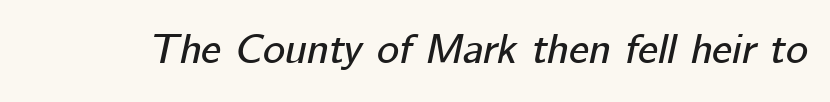
Q: Is the text italic (slanted)? A: Yes, it leans right by about 12 degrees.
Q: Is the text underlined? A: No.
Q: Is the spacing between letters normal or unusually wide? A: Normal.
Q: Width (condensed, normal, or wide)? A: Normal.
Q: Stroke contrast? A: Low.
Q: x-height? A: Medium.
Q: Monospaced? A: No.
